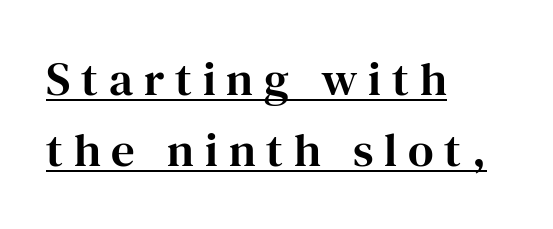
The image shows 47 px serif type, upright; set left-aligned, normal line spacing (1.52x), unusually wide letter spacing (+0.23 em), underlined; high stroke contrast and a medium x-height.
